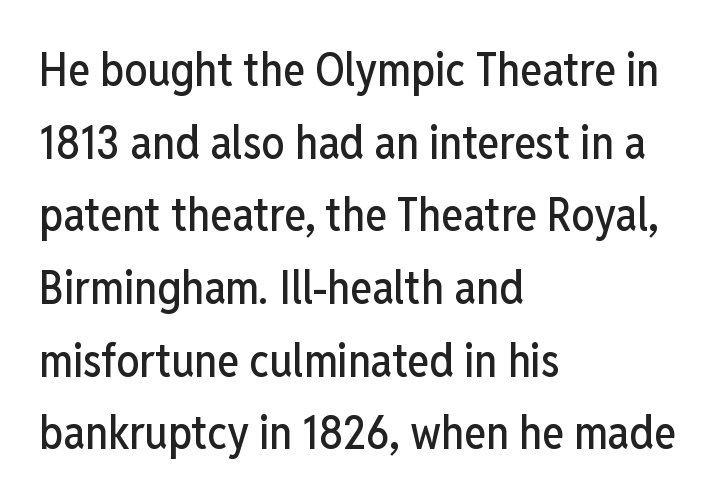
Quick note: not italic, upright. Nope, no serifs anywhere on these letters. Students, observe: this is what conventionally led text looks like. Is this a fixed-width face? No — the glyphs have proportional, varying widths. Reading down the block, your eye returns to a fixed left position each line.
